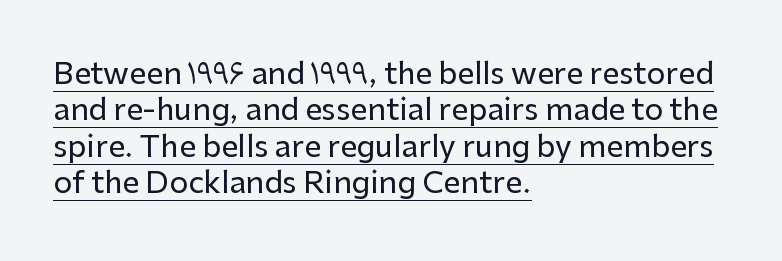
The image shows 30 px sans-serif type, upright; set left-aligned, line spacing 1.21x, normal letter spacing, underlined; low stroke contrast and a medium x-height.
